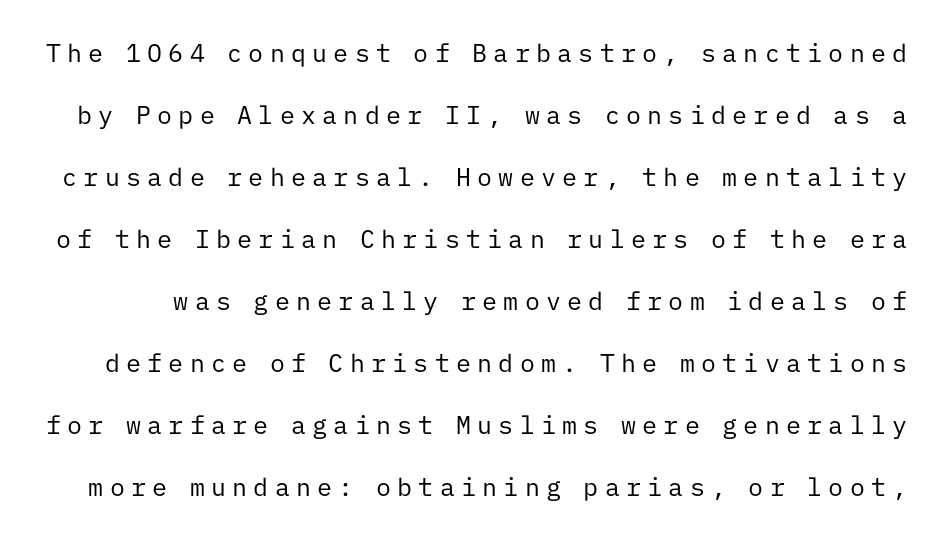
Q: Is the text bold? A: No.
Q: Is the text italic (slanted)? A: No, it is upright.
Q: Is the text underlined? A: No.
Q: Is the spacing between letters normal or unusually wide? A: Unusually wide.
Q: Is the spacing between lines tight, normal or loose? A: Loose.
